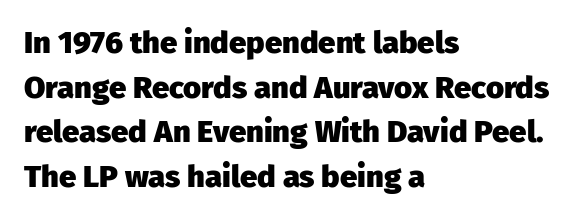
Q: Is the text bold? A: Yes.
Q: Is the text italic (slanted)? A: No, it is upright.
Q: Is the typeface a serif or a sans-serif typeface? A: Sans-serif.
Q: Is the text underlined? A: No.
Q: How is the paragraph aligned? A: Left-aligned.
Q: Is the spacing between letters normal or unusually wide? A: Normal.
Q: Is the spacing between lines tight, normal or loose? A: Normal.
Q: Width (condensed, normal, or wide)? A: Normal.
Q: Stroke contrast? A: Low.
Q: x-height? A: Medium.
Q: Monospaced? A: No.
